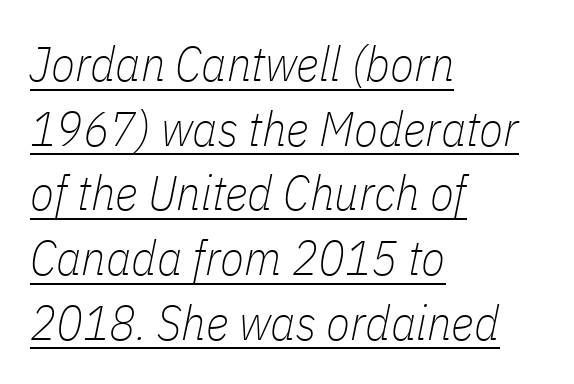
{"italic": "yes", "lean": "right", "slant_degrees": 11, "bold": "no", "weight": "thin", "width": "condensed", "stroke_contrast": "low", "x_height": "medium", "monospaced": "no", "underline": "yes", "align": "left", "line_spacing": "normal", "line_spacing_ratio": 1.32, "letter_spacing": "normal", "letter_spacing_em": 0.0, "glyph_px": 49}
